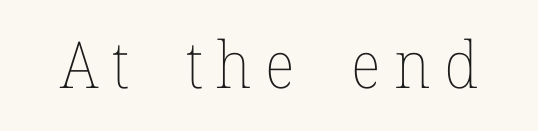
Q: Is the text bold? A: No.
Q: Is the text italic (slanted)? A: No, it is upright.
Q: Is the text underlined? A: No.
Q: Is the spacing between letters normal or unusually wide? A: Unusually wide.
Q: Width (condensed, normal, or wide)? A: Normal.
Q: Stroke contrast? A: Low.
Q: x-height? A: Medium.
Q: Monospaced? A: No.
